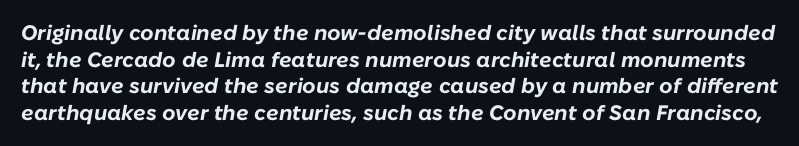
Bold? Absolutely — the strokes are thick and heavy. Characters follow at the spacing the type designer built in. Notice how the stems are inclined rather than vertical — that's the hallmark of italics. The string is rendered with underlining switched off. Reading down the column, the eye jumps a familiar distance to each next line.
